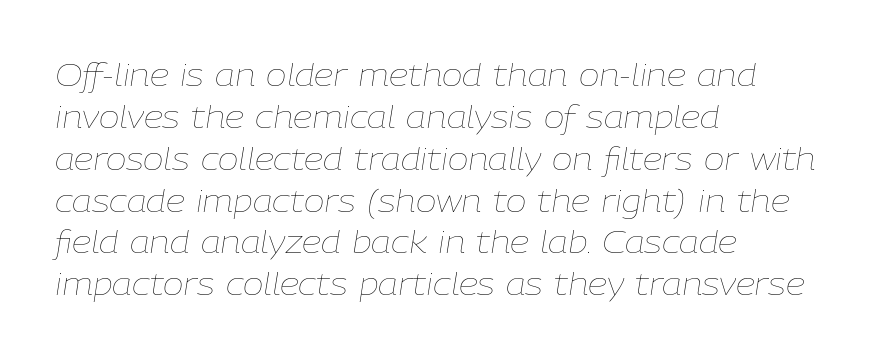
Weight class: somewhere from thin through regular. Is the letter spacing exaggerated? No — it looks like the ordinary default. The block of text has a typical density, with ordinary space between rows. A clean baseline with only descenders dipping below it. Each line starts at the same left margin while the right side varies. The face used here has a pronounced slope to its letters.
